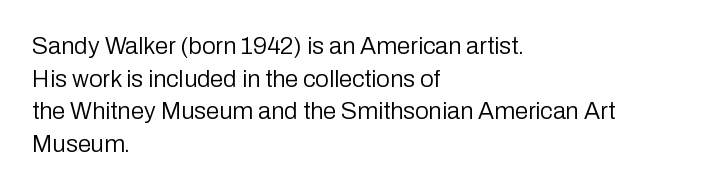
The image shows 24 px text type, upright; set left-aligned, normal line spacing (1.36x), normal letter spacing, not underlined.
